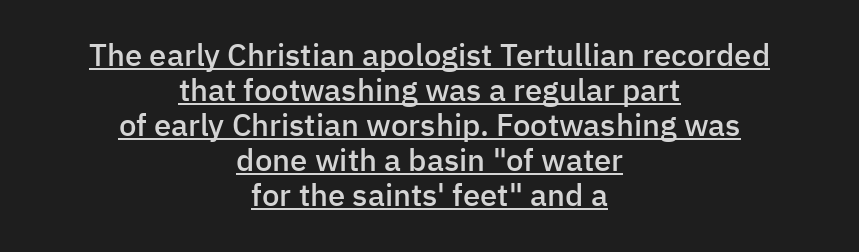
Q: Is the text bold? A: Semi-bold.
Q: Is the text italic (slanted)? A: No, it is upright.
Q: Is the typeface a serif or a sans-serif typeface? A: Sans-serif.
Q: Is the text underlined? A: Yes.
Q: How is the paragraph aligned? A: Centered.
Q: Is the spacing between letters normal or unusually wide? A: Normal.
Q: Is the spacing between lines tight, normal or loose? A: Tight.
Q: Width (condensed, normal, or wide)? A: Normal.
Q: Stroke contrast? A: Low.
Q: x-height? A: Medium.
Q: Monospaced? A: No.
